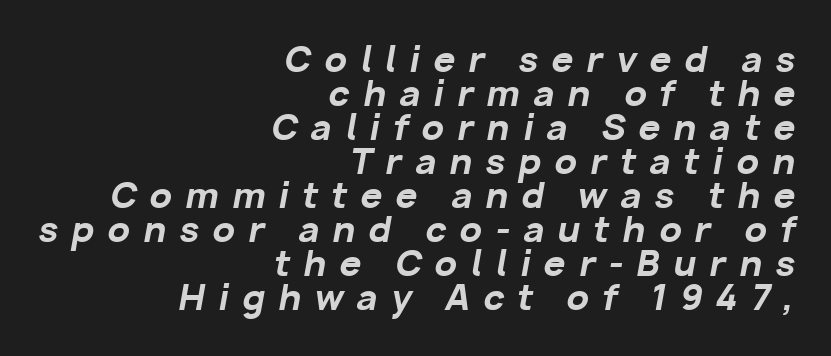
What's the leading like? Squeezed, with rows nearly overlapping. The setting favours the right margin, as signatures and pull-quotes sometimes do. Each row of text sits above clean, open space. Is the type slanted? Yes — the strokes lean at a clear angle. The typesetting leans heavy: a genuine bold. The letters advance in unequal steps, a hallmark of proportional type.
